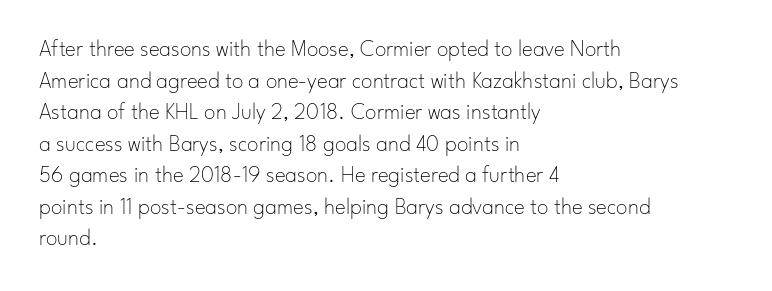
{"italic": "no", "bold": "no", "underline": "no", "align": "left", "line_spacing": "normal", "line_spacing_ratio": 1.37, "letter_spacing": "normal", "letter_spacing_em": 0.0, "glyph_px": 23}
